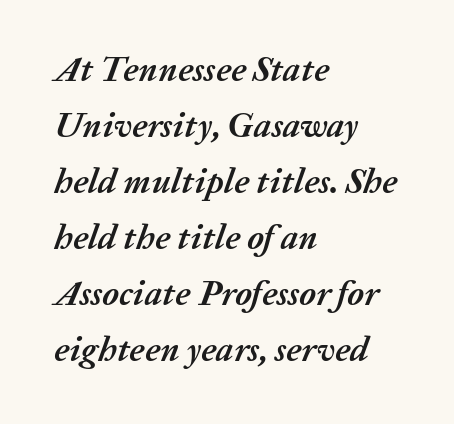
{"italic": "yes", "lean": "right", "slant_degrees": 20, "bold": "yes", "weight": "semibold", "width": "normal", "stroke_contrast": "medium", "x_height": "medium", "monospaced": "no", "underline": "no", "align": "left", "line_spacing": "normal", "line_spacing_ratio": 1.6, "letter_spacing": "normal", "letter_spacing_em": 0.0, "glyph_px": 35}
